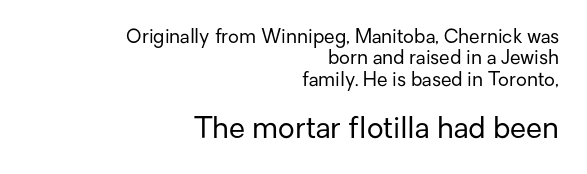
A student would notice the bottom passage is typeset larger than what precedes it. This sample is right-justified, so line beginnings fall wherever the words allow. Has an underline been added? It has not. The designer went with a sans here, leaving each stem footless. Think of a printed novel: that variable character pitch is what you see here. No chunkiness to these letters — they're not bold.
